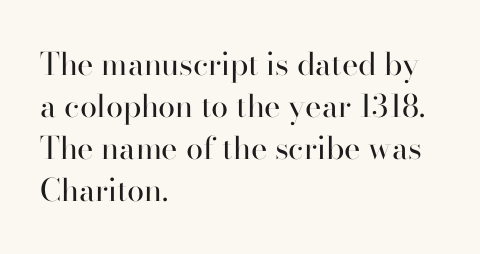
Weight class: somewhere from thin through regular. Each word holds together tightly as a unit, with standard inter-letter gaps. You could not count columns in this text — the font is proportionally spaced. Reading down the block, your eye returns to a fixed left position each line.
